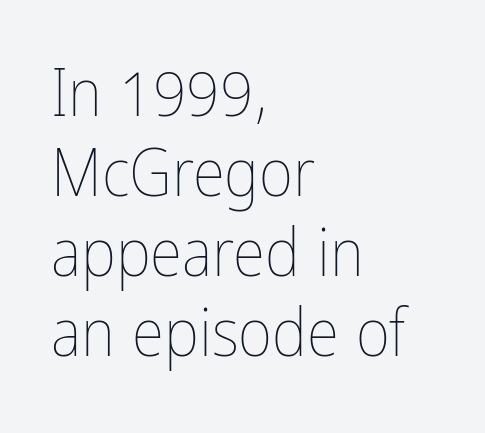
The image shows 66 px thin, condensed type, upright; set left-aligned, line spacing 1.21x, normal letter spacing, not underlined; low stroke contrast and a medium x-height.
